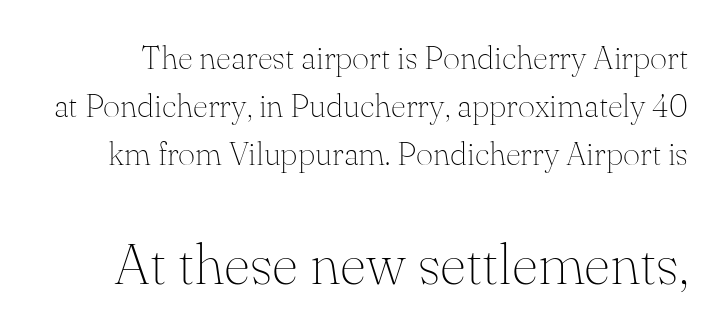
{"serif": "yes", "italic": "no", "bold": "no", "weight": "thin", "width": "normal", "stroke_contrast": "medium", "x_height": "small", "monospaced": "no", "underline": "no", "line_spacing": "normal", "line_spacing_ratio": 1.46, "letter_spacing": "normal", "letter_spacing_em": 0.0, "larger_block": "second", "size_ratio": 1.76, "glyph_px": 58}
